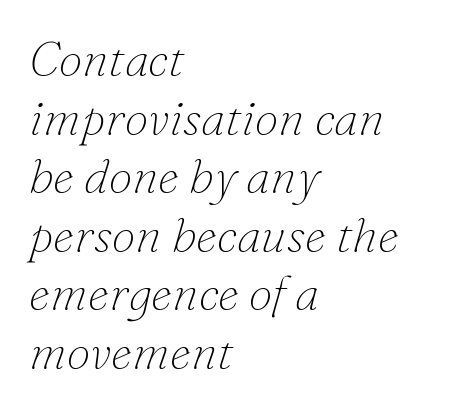
Q: Is the text bold? A: No.
Q: Is the text italic (slanted)? A: Yes, it leans right by about 16 degrees.
Q: Is the typeface a serif or a sans-serif typeface? A: Serif.
Q: Is the text underlined? A: No.
Q: How is the paragraph aligned? A: Left-aligned.
Q: Is the spacing between letters normal or unusually wide? A: Normal.
Q: Width (condensed, normal, or wide)? A: Normal.
Q: Stroke contrast? A: Low.
Q: x-height? A: Small.
Q: Monospaced? A: No.
